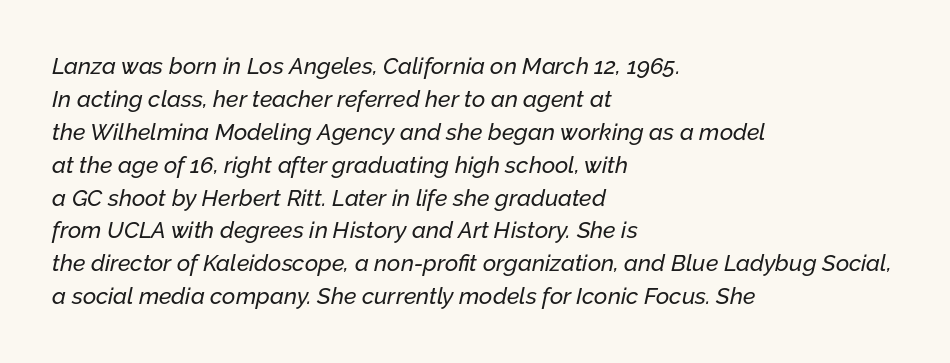
The image shows 23 px text type, italic (leaning right); set left-aligned, normal line spacing (1.43x), normal letter spacing, not underlined.
